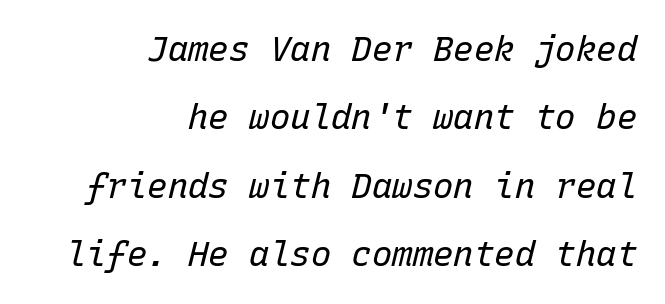
The image shows 34 px regular-weight type, italic (leaning right), monospaced; set right-aligned, loose line spacing (2.01x), normal letter spacing, not underlined; low stroke contrast and a medium x-height.
